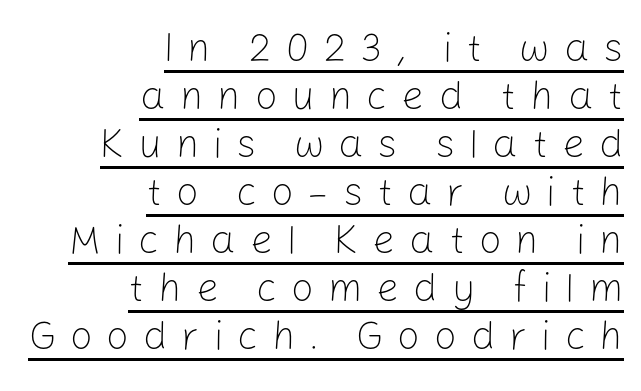
The image shows 40 px light sans-serif type, upright; set right-aligned, line spacing 1.2x, unusually wide letter spacing (+0.35 em), underlined; low stroke contrast and a medium x-height.
